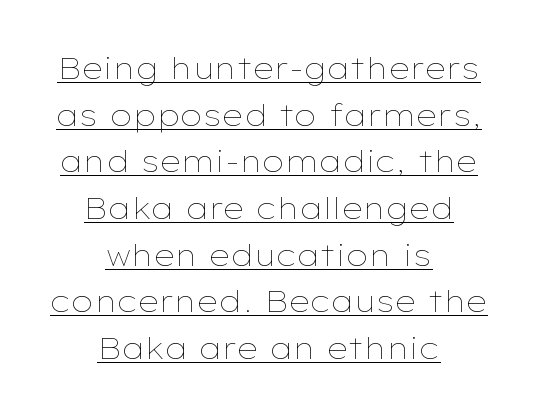
{"italic": "no", "bold": "no", "weight": "thin", "width": "wide", "stroke_contrast": "low", "x_height": "medium", "monospaced": "no", "underline": "yes", "align": "center", "line_spacing": "normal", "line_spacing_ratio": 1.61, "letter_spacing": "normal", "letter_spacing_em": 0.0, "glyph_px": 29}
